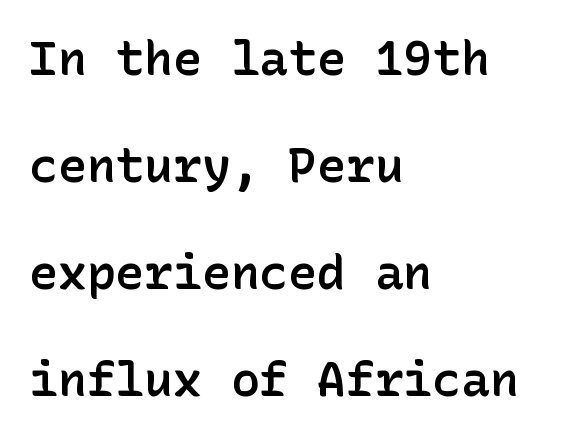
{"serif": "no", "italic": "no", "bold": "semi", "weight": "semibold", "width": "normal", "stroke_contrast": "low", "x_height": "medium", "underline": "no", "align": "left", "line_spacing": "loose", "line_spacing_ratio": 2.23, "letter_spacing": "normal", "letter_spacing_em": 0.0, "glyph_px": 48}
